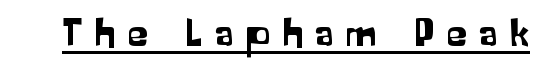
{"serif": "no", "italic": "no", "width": "normal", "stroke_contrast": "low", "x_height": "medium", "monospaced": "no", "underline": "yes", "letter_spacing": "wide", "letter_spacing_em": 0.32, "glyph_px": 40}
